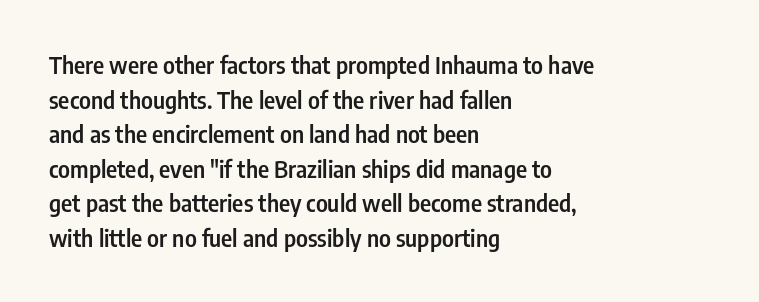
The image shows 24 px text type, upright; set left-aligned, normal line spacing (1.44x), normal letter spacing, not underlined.
